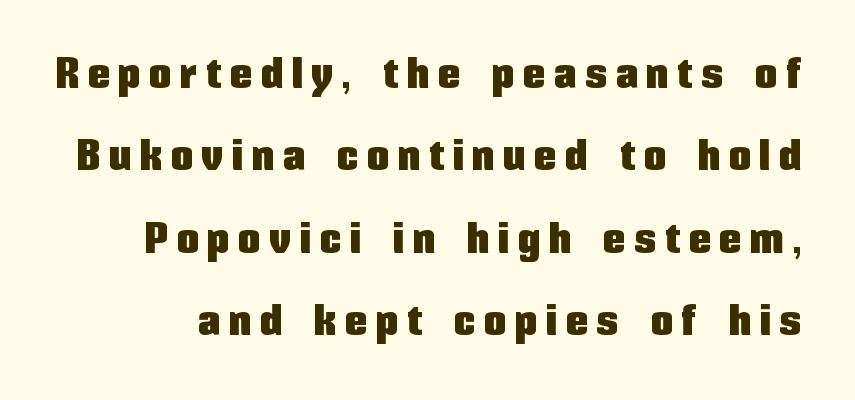
The image shows 44 px condensed sans-serif type, upright; set line spacing 1.87x, unusually wide letter spacing (+0.21 em), not underlined; low stroke contrast and a medium x-height.
